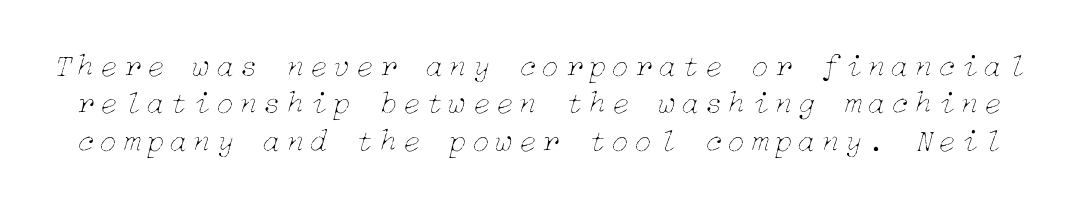
Anything drawn beneath the words? Only blank space. Stems here are at most as thick as an everyday book face. Compared with ordinary roman type, these characters are visibly tilted.
